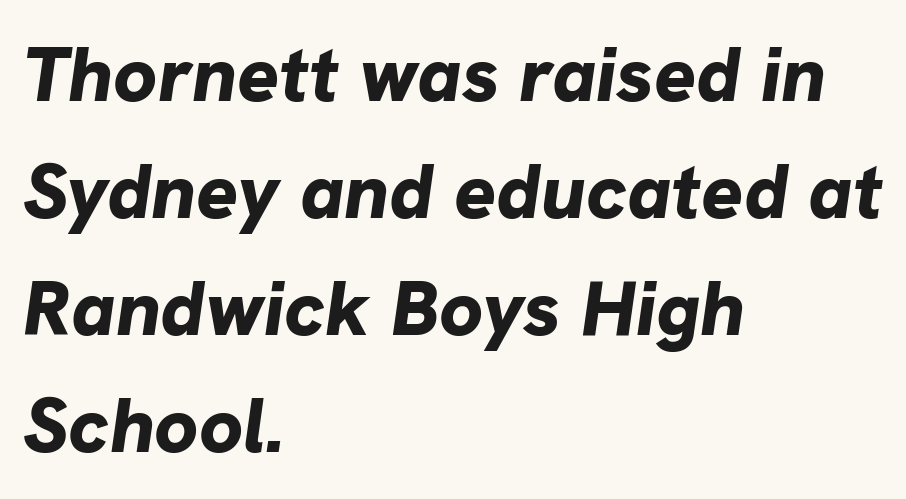
The image shows 78 px bold type, italic (leaning right); set left-aligned, normal line spacing (1.5x), normal letter spacing, not underlined; low stroke contrast and a medium x-height.
